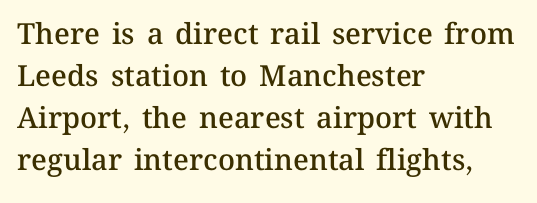
The image shows 29 px semibold type, upright; set left-aligned, normal line spacing (1.45x), normal letter spacing, not underlined; medium stroke contrast and a medium x-height.
